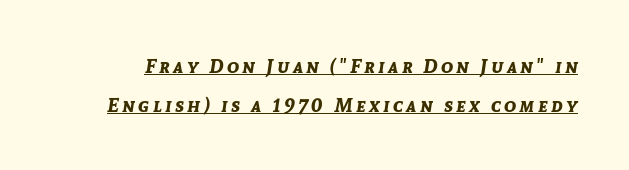
Q: Is the text bold? A: Yes.
Q: Is the text italic (slanted)? A: Yes, it leans right by about 8 degrees.
Q: Is the text underlined? A: Yes.
Q: Is the spacing between lines tight, normal or loose? A: Loose.
